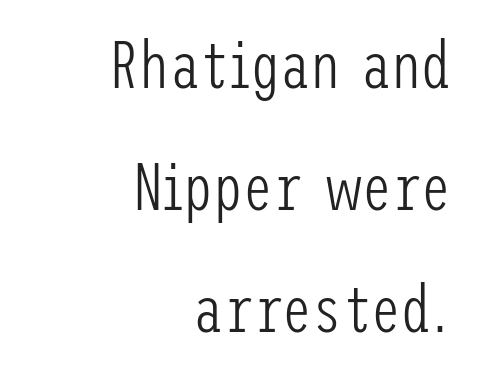
The image shows 67 px light, condensed sans-serif type, upright; set right-aligned, line spacing 1.82x, normal letter spacing, not underlined; low stroke contrast and a medium x-height.
